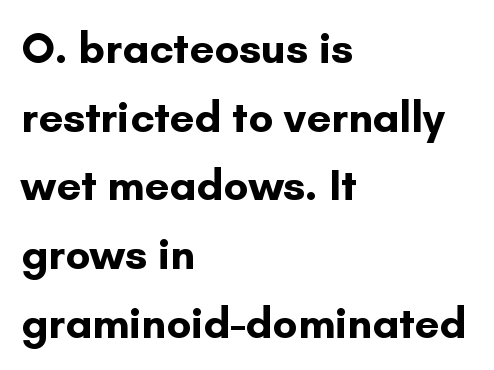
The gap between lines stays unmarked. Chunky letters — that's bold for sure. Line starts are locked; line ends wander. Proportional: the letters do not fall into vertical columns. Typographically, this falls in the sans-serif category.
